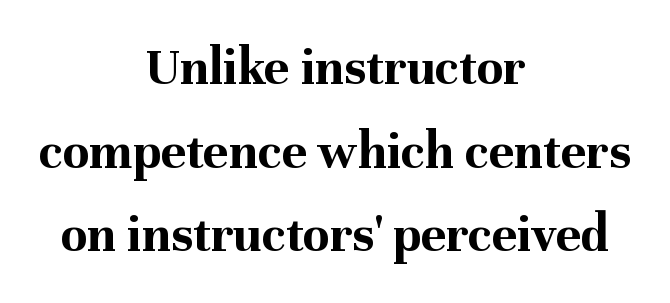
The image shows 54 px bold serif type, upright; set centered, normal line spacing (1.55x), normal letter spacing, not underlined; medium stroke contrast and a medium x-height.
